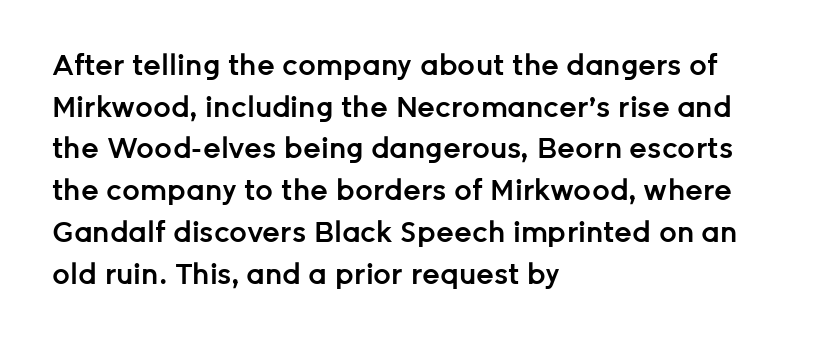
{"serif": "no", "italic": "no", "bold": "semi", "weight": "semibold", "width": "normal", "stroke_contrast": "low", "x_height": "medium", "monospaced": "no", "underline": "no", "align": "left", "line_spacing": "normal", "line_spacing_ratio": 1.49, "letter_spacing": "normal", "letter_spacing_em": 0.0, "glyph_px": 28}
